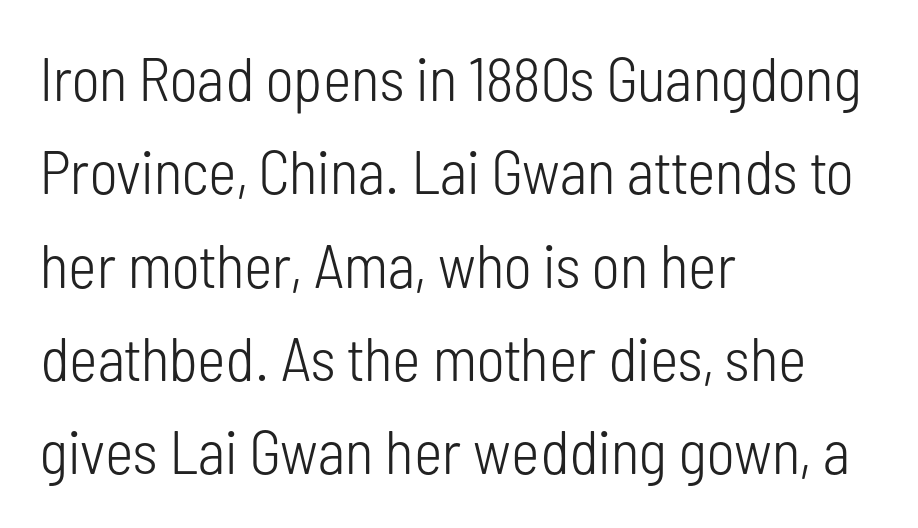
The image shows 61 px light, condensed sans-serif type, upright; set left-aligned, normal line spacing (1.53x), normal letter spacing, not underlined; low stroke contrast and a medium x-height.
